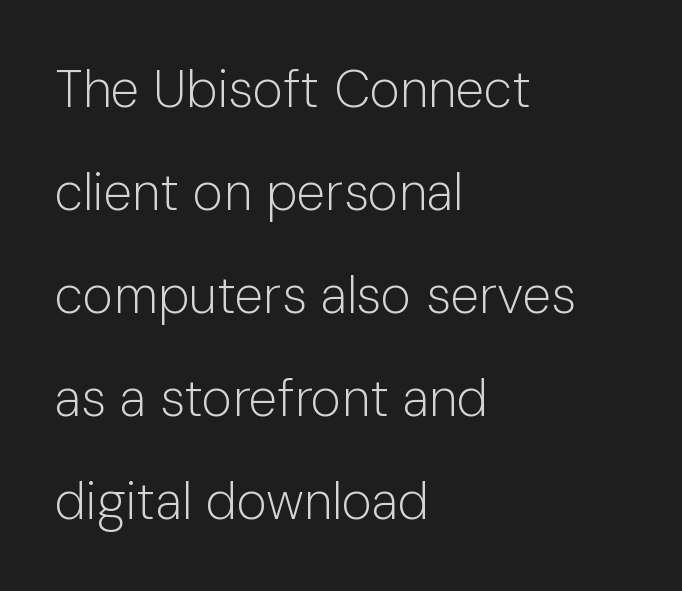
These lines are composed in type without serifs. Widely set lines give the paragraph a tall, airy silhouette. Check under the words: just untouched page. Compared with typical body copy, the letter spacing here is the same. A typesetter would mark this as roman, not italic. A quiet, ordinary-to-light weight characterises the typeface.
